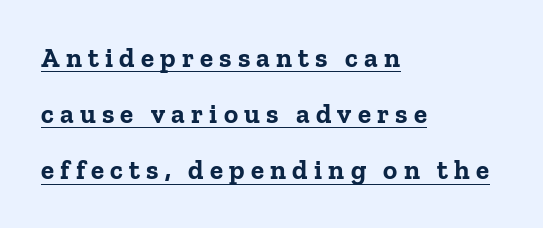
{"italic": "no", "bold": "yes", "underline": "yes", "align": "left", "line_spacing": "loose", "line_spacing_ratio": 2.08, "letter_spacing": "wide", "letter_spacing_em": 0.23, "glyph_px": 27}
